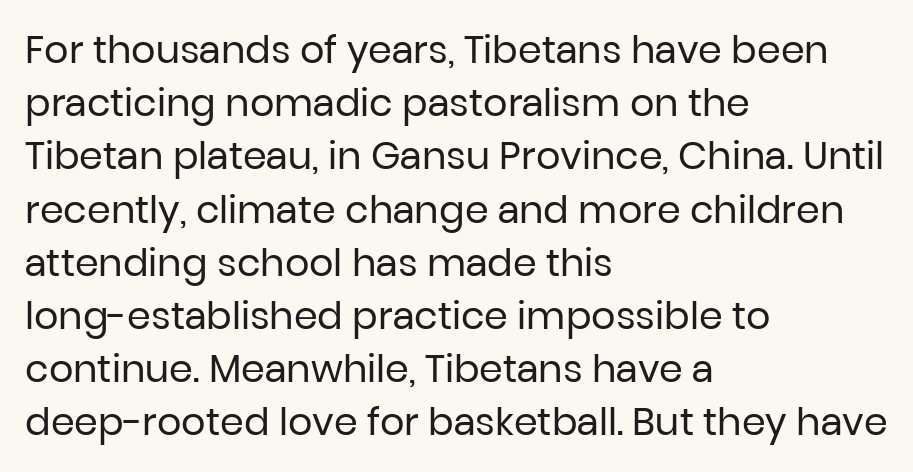
Each letter keeps its own natural width here, so spacing adapts to shape. This rendering leaves character spacing at its baseline value. Leading matches the norm, producing a regular column. Posture: upright roman.
